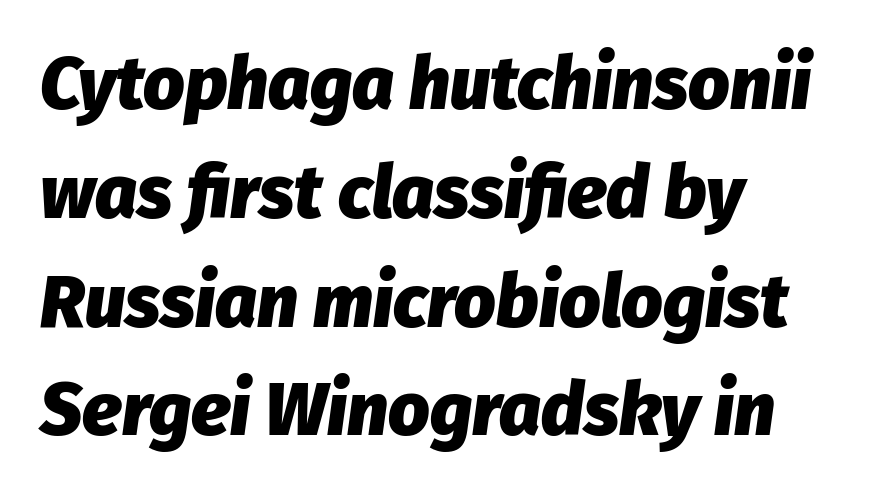
The font is running at its bold setting. Tall strokes in this sample are angled rather than plumb. Honestly, there is no underline to notice here at all. Letter spacing: default. Varying glyph widths throughout — classic text-font behaviour.
